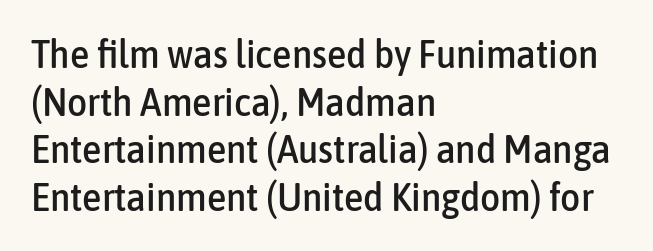
Q: Is the text italic (slanted)? A: No, it is upright.
Q: Is the typeface a serif or a sans-serif typeface? A: Sans-serif.
Q: Is the text underlined? A: No.
Q: How is the paragraph aligned? A: Left-aligned.
Q: Is the spacing between letters normal or unusually wide? A: Normal.
Q: Width (condensed, normal, or wide)? A: Condensed.
Q: Stroke contrast? A: Low.
Q: x-height? A: Medium.
Q: Monospaced? A: No.
